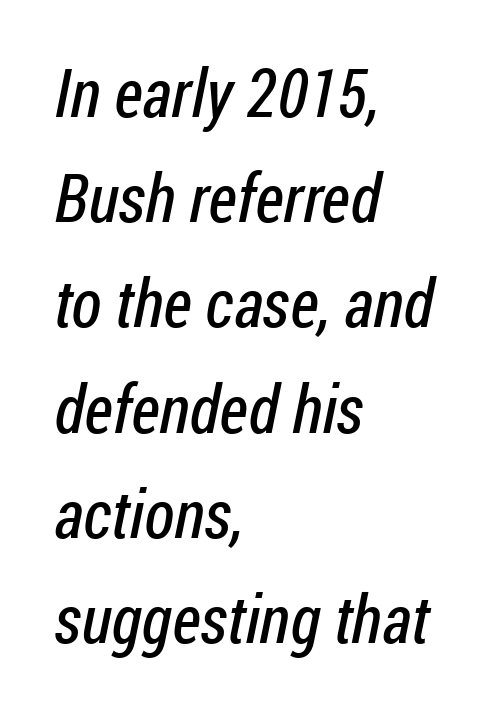
The face used here is a sans, in the tradition of grotesques and geometrics. How are the letters spaced? Ordinarily, with no added tracking. The cut favours lightness, reaching ordinary text weight at its darkest. The rendering anchors every line to the left-hand side.
